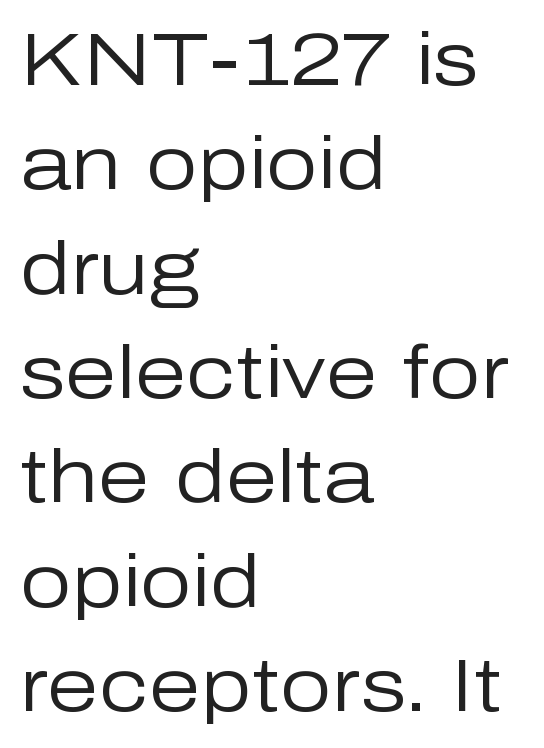
{"serif": "no", "italic": "no", "bold": "no", "weight": "regular", "width": "normal", "stroke_contrast": "low", "x_height": "medium", "monospaced": "no", "underline": "no", "align": "left", "line_spacing": "normal", "line_spacing_ratio": 1.41, "letter_spacing": "normal", "letter_spacing_em": 0.0, "glyph_px": 74}
